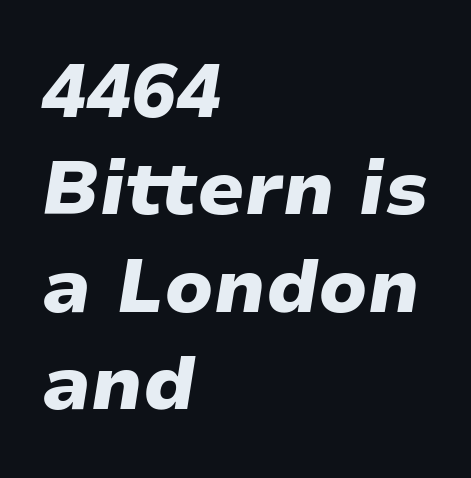
Q: Is the text bold? A: Yes.
Q: Is the text italic (slanted)? A: Yes, it leans right by about 9 degrees.
Q: Is the text underlined? A: No.
Q: How is the paragraph aligned? A: Left-aligned.
Q: Is the spacing between letters normal or unusually wide? A: Normal.
Q: Is the spacing between lines tight, normal or loose? A: Normal.
Q: Width (condensed, normal, or wide)? A: Wide.
Q: Stroke contrast? A: Low.
Q: x-height? A: Medium.
Q: Monospaced? A: No.
